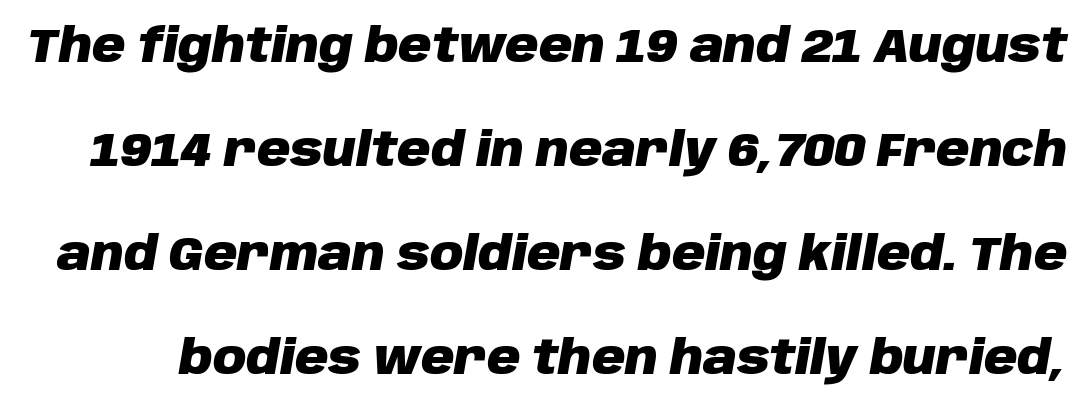
{"italic": "yes", "lean": "right", "slant_degrees": 10, "bold": "yes", "weight": "heavy", "width": "normal", "stroke_contrast": "low", "x_height": "large", "monospaced": "no", "underline": "no", "line_spacing": "loose", "line_spacing_ratio": 2.26, "letter_spacing": "normal", "letter_spacing_em": 0.0, "glyph_px": 46}
